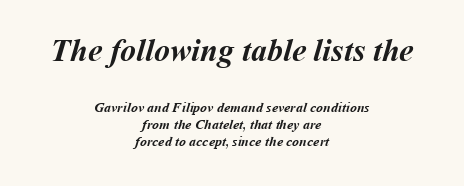
{"bold": "yes", "weight": "semibold", "width": "normal", "stroke_contrast": "medium", "x_height": "medium", "monospaced": "no", "underline": "no", "align": "center", "line_spacing_ratio": 1.22, "letter_spacing": "normal", "letter_spacing_em": 0.0, "larger_block": "first", "size_ratio": 2.29, "glyph_px": 32}
